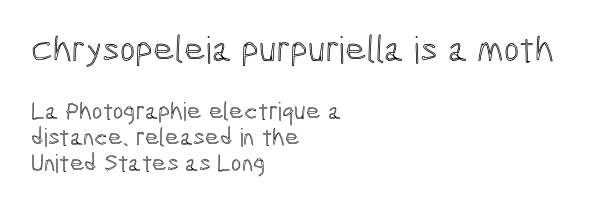
{"italic": "no", "width": "condensed", "x_height": "medium", "monospaced": "no", "underline": "no", "align": "left", "line_spacing": "tight", "line_spacing_ratio": 1.04, "letter_spacing": "normal", "letter_spacing_em": 0.0, "larger_block": "first", "size_ratio": 1.48, "glyph_px": 37}
